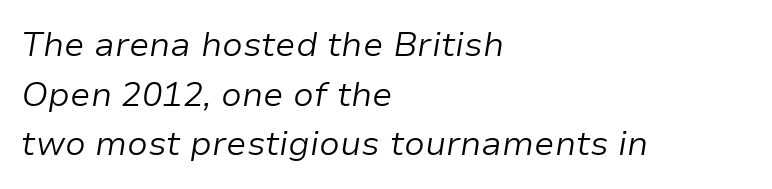
Q: Is the text bold? A: No.
Q: Is the text italic (slanted)? A: Yes, it leans right by about 9 degrees.
Q: Is the text underlined? A: No.
Q: How is the paragraph aligned? A: Left-aligned.
Q: Is the spacing between letters normal or unusually wide? A: Normal.
Q: Is the spacing between lines tight, normal or loose? A: Normal.
Q: Width (condensed, normal, or wide)? A: Normal.
Q: Stroke contrast? A: Low.
Q: x-height? A: Medium.
Q: Monospaced? A: No.
